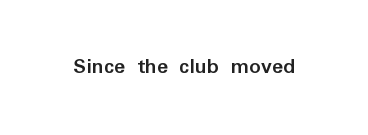
{"italic": "no", "bold": "yes", "underline": "no", "letter_spacing": "normal", "letter_spacing_em": 0.0, "glyph_px": 23}
